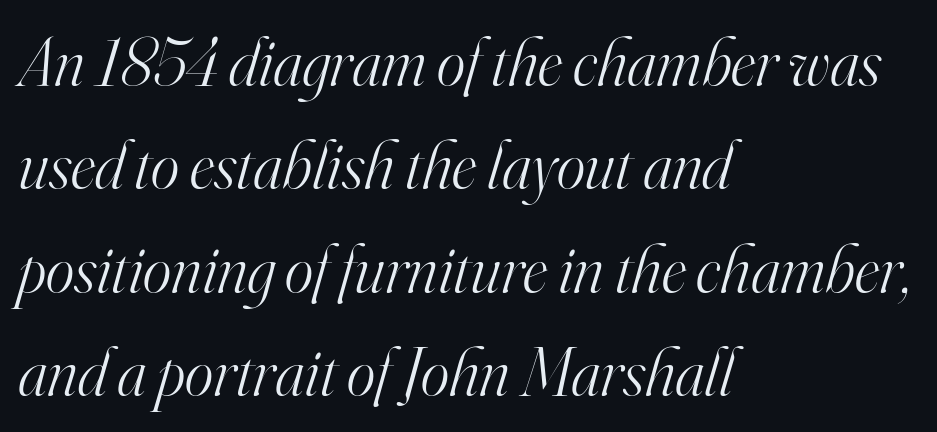
Vertically, the passage feels balanced, rows spaced as you'd expect. No extra ink here — the face is not bold. Posture: slanted. Any mark beneath the type? The region is blank. Serifs: yes, visible at the terminals of the letterforms.
